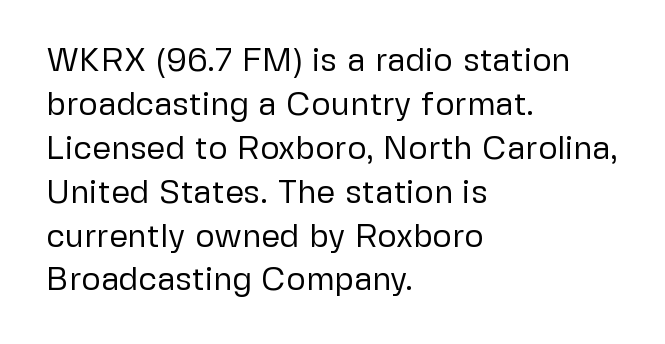
{"serif": "no", "italic": "no", "bold": "no", "weight": "regular", "width": "normal", "stroke_contrast": "low", "x_height": "medium", "monospaced": "no", "underline": "no", "align": "left", "line_spacing": "normal", "line_spacing_ratio": 1.33, "letter_spacing": "normal", "letter_spacing_em": 0.0, "glyph_px": 33}
